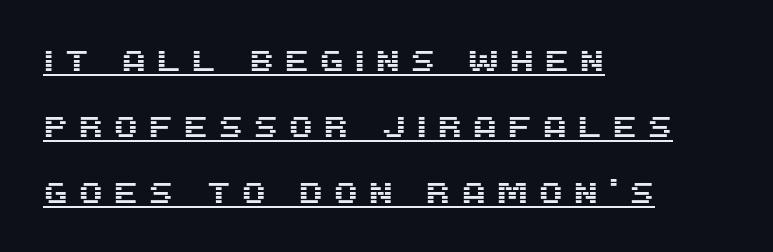
The image shows 29 px sans-serif type, upright; set left-aligned, loose line spacing (2.27x), unusually wide letter spacing (+0.33 em), underlined; medium stroke contrast and a large x-height.
